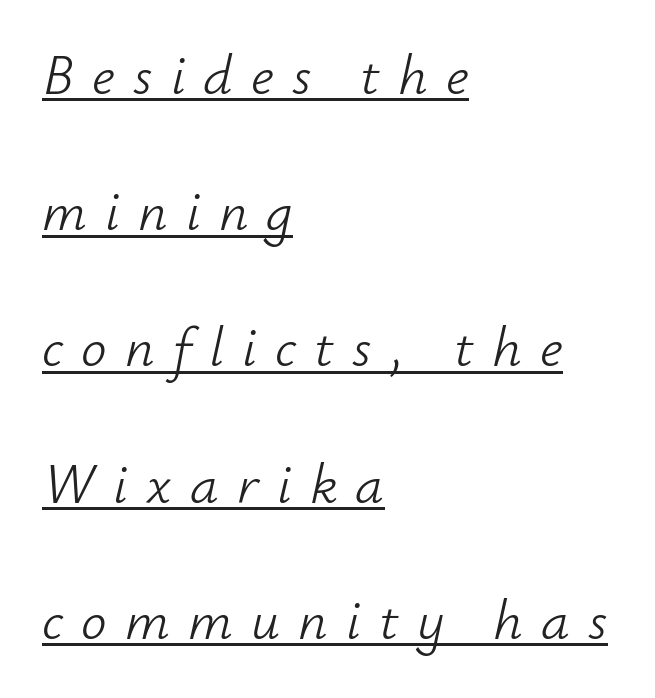
Here the designer chose a conventional face with non-uniform glyph widths. This sample is left-justified, so line endings fall wherever the words run out. The glyphs look as if they've been sheared to an angle. The glyphs are accompanied by a horizontal stroke just below them.
